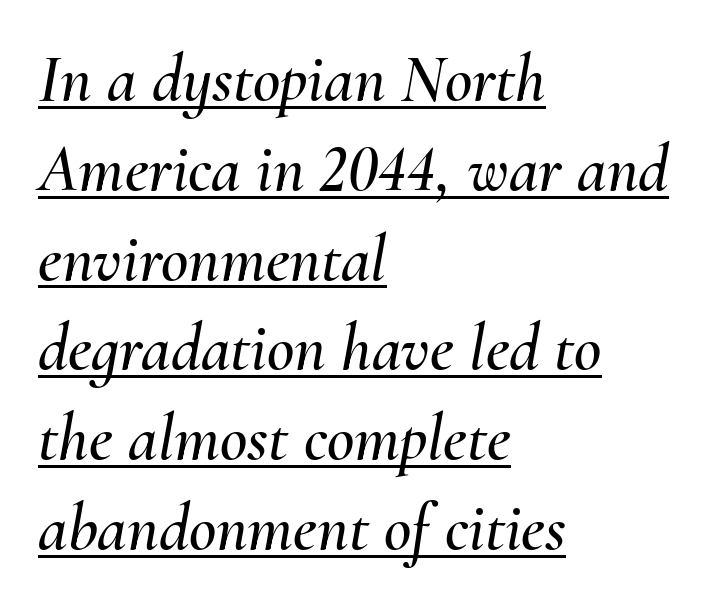
The image shows 67 px text type, italic (leaning right); set left-aligned, normal line spacing (1.34x), normal letter spacing, underlined; medium stroke contrast and a small x-height.
